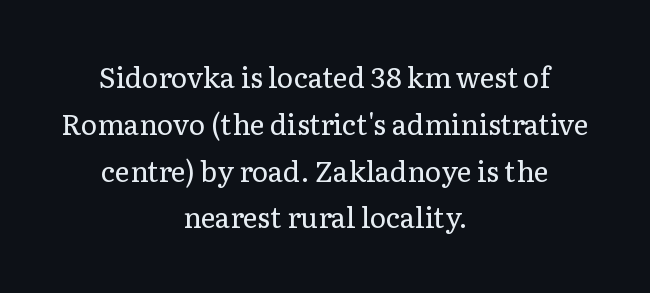
Q: Is the text bold? A: No.
Q: Is the text italic (slanted)? A: No, it is upright.
Q: Is the typeface a serif or a sans-serif typeface? A: Serif.
Q: Is the text underlined? A: No.
Q: How is the paragraph aligned? A: Centered.
Q: Is the spacing between letters normal or unusually wide? A: Normal.
Q: Is the spacing between lines tight, normal or loose? A: Normal.
Q: Width (condensed, normal, or wide)? A: Normal.
Q: Stroke contrast? A: Low.
Q: x-height? A: Medium.
Q: Monospaced? A: No.
